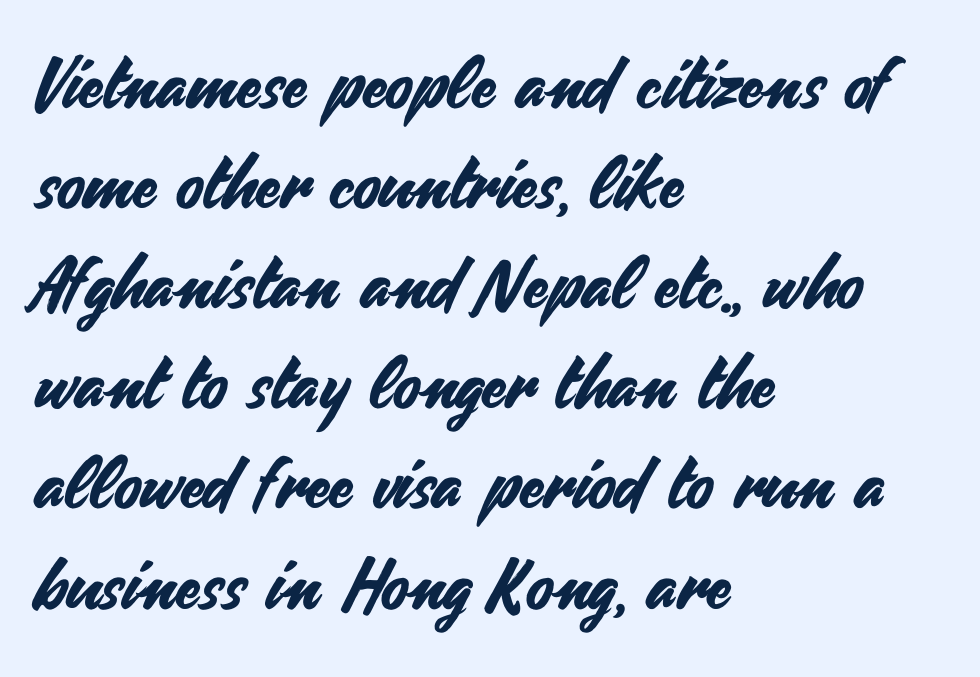
Notice how descenders clear the ascenders below comfortably — that's standard leading. The passage shown is typed in a proportional face where columns would drift. Type without underlining. The typeface chosen for these lines omits serifs. The typesetter chose a ragged-right arrangement here.
